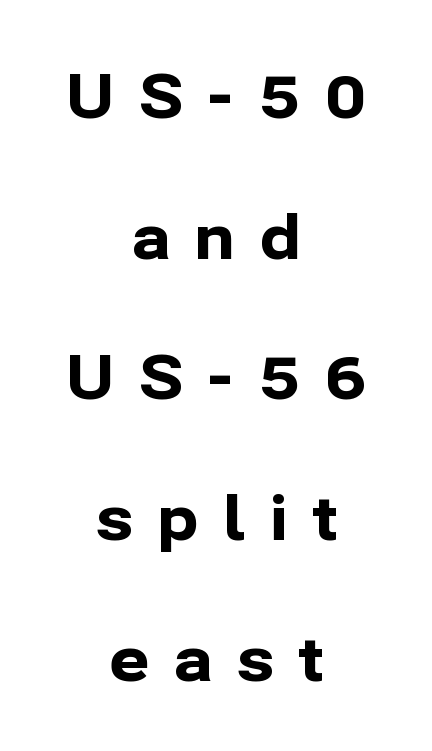
Type without underlining. The specimen reads as upright at a glance. Interline gaps are noticeably wide in this sample. Stroke thickness is high; the sample reads as a true bold.
